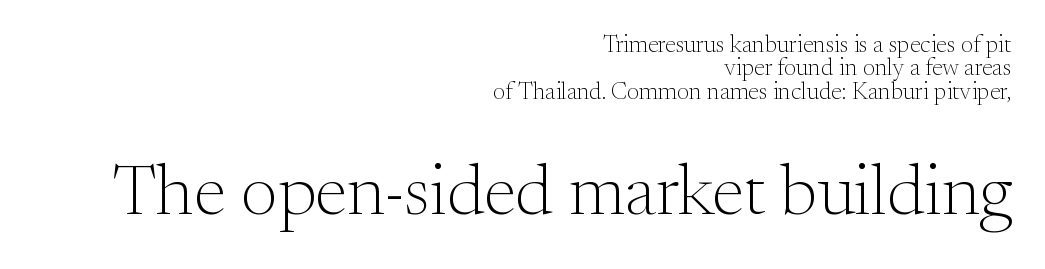
{"serif": "yes", "italic": "no", "bold": "no", "weight": "light", "width": "normal", "stroke_contrast": "medium", "x_height": "small", "monospaced": "no", "underline": "no", "align": "right", "line_spacing": "tight", "line_spacing_ratio": 0.97, "letter_spacing": "normal", "letter_spacing_em": 0.0, "larger_block": "second", "size_ratio": 3.0, "glyph_px": 72}
